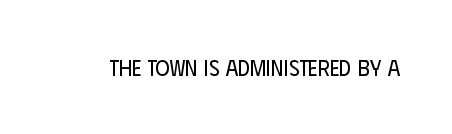
{"italic": "no", "bold": "no", "underline": "no", "letter_spacing": "normal", "letter_spacing_em": 0.0, "glyph_px": 22}
